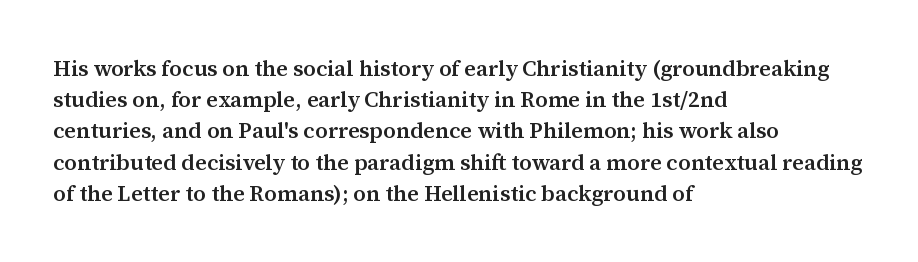
Q: Is the text bold? A: Semi-bold.
Q: Is the text italic (slanted)? A: No, it is upright.
Q: Is the text underlined? A: No.
Q: How is the paragraph aligned? A: Left-aligned.
Q: Is the spacing between letters normal or unusually wide? A: Normal.
Q: Is the spacing between lines tight, normal or loose? A: Normal.
